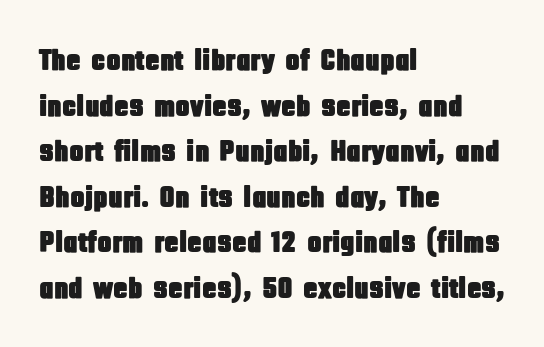
Q: Is the text italic (slanted)? A: No, it is upright.
Q: Is the typeface a serif or a sans-serif typeface? A: Sans-serif.
Q: Is the text underlined? A: No.
Q: How is the paragraph aligned? A: Left-aligned.
Q: Is the spacing between letters normal or unusually wide? A: Normal.
Q: Is the spacing between lines tight, normal or loose? A: Normal.
Q: Width (condensed, normal, or wide)? A: Condensed.
Q: Stroke contrast? A: Low.
Q: x-height? A: Large.
Q: Monospaced? A: No.
